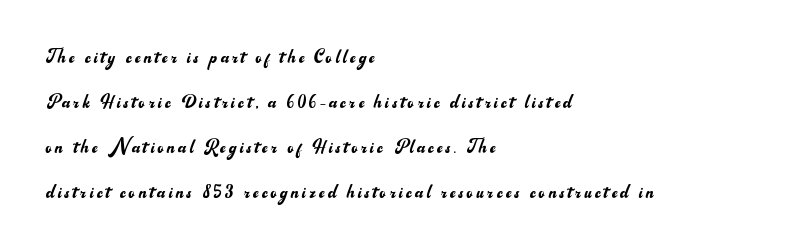
The image shows 23 px text type; set left-aligned, loose line spacing (1.95x), not underlined.
